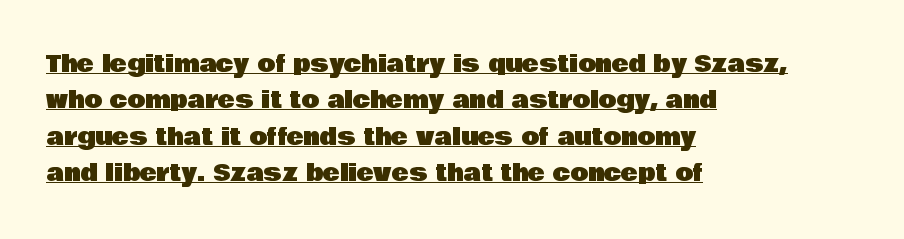
Vertical strokes here are truly vertical. Short note: letters normally spaced. Somebody hit Ctrl+U on this one — the words are underlined. Is there much room between lines? A standard amount, neither cramped nor airy. Horizontally, the lines are justified to the leading edge only.
